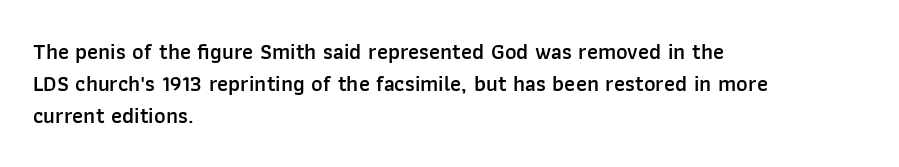
Check the space under the baseline: it is left empty. Style check: upright. The sample has been set in demibold, a notch under bold. Words appear dense and cohesive because spacing is normal. In terms of leading, this rendering sits right in the middle. Where is the straight margin? On the left.
